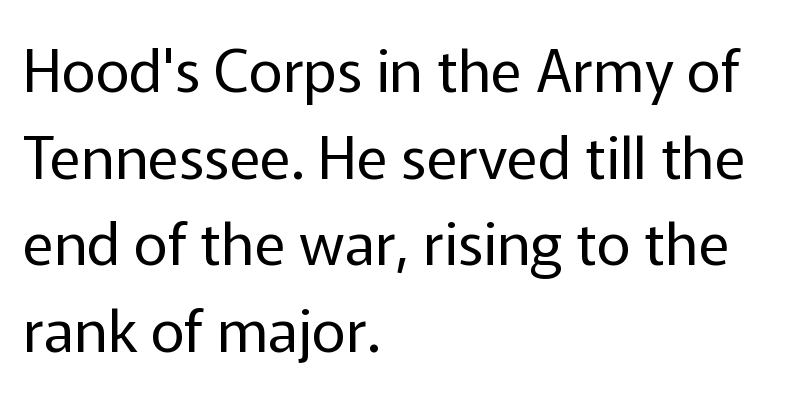
The image shows 59 px regular-weight sans-serif type, upright; set left-aligned, normal line spacing (1.47x), normal letter spacing, not underlined; low stroke contrast and a medium x-height.
